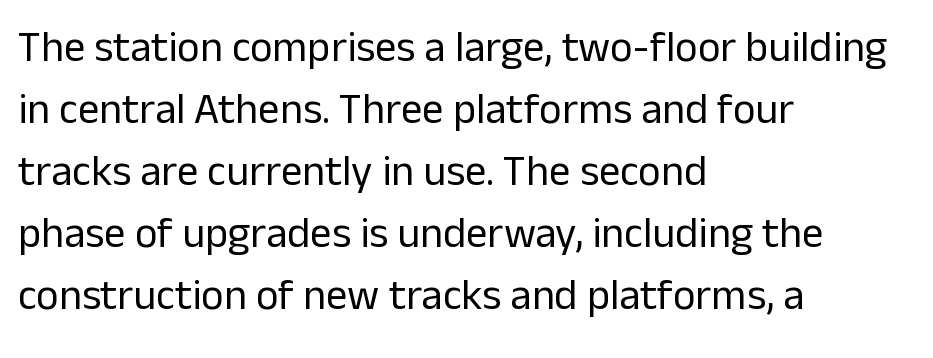
The image shows 43 px regular-weight sans-serif type, upright; set left-aligned, normal line spacing (1.44x), normal letter spacing, not underlined; low stroke contrast and a medium x-height.
